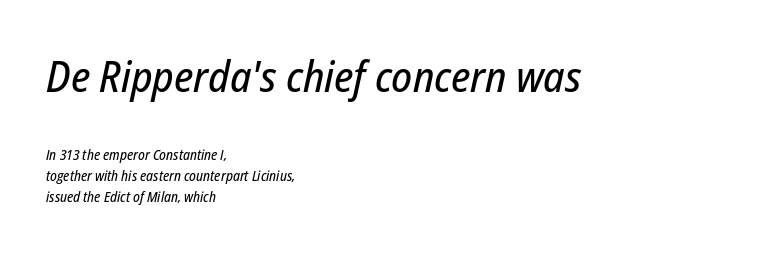
{"italic": "yes", "lean": "right", "slant_degrees": 12, "width": "condensed", "stroke_contrast": "low", "x_height": "medium", "monospaced": "no", "underline": "no", "align": "left", "line_spacing": "normal", "line_spacing_ratio": 1.5, "letter_spacing": "normal", "letter_spacing_em": 0.0, "larger_block": "first", "size_ratio": 3.07, "glyph_px": 43}
